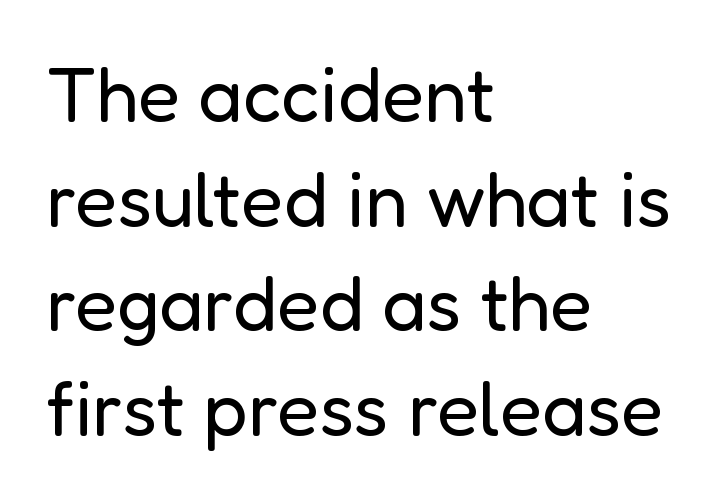
{"serif": "no", "italic": "no", "bold": "no", "weight": "regular", "width": "normal", "stroke_contrast": "low", "x_height": "medium", "monospaced": "no", "underline": "no", "align": "left", "line_spacing": "normal", "line_spacing_ratio": 1.36, "letter_spacing": "normal", "letter_spacing_em": 0.0, "glyph_px": 77}
